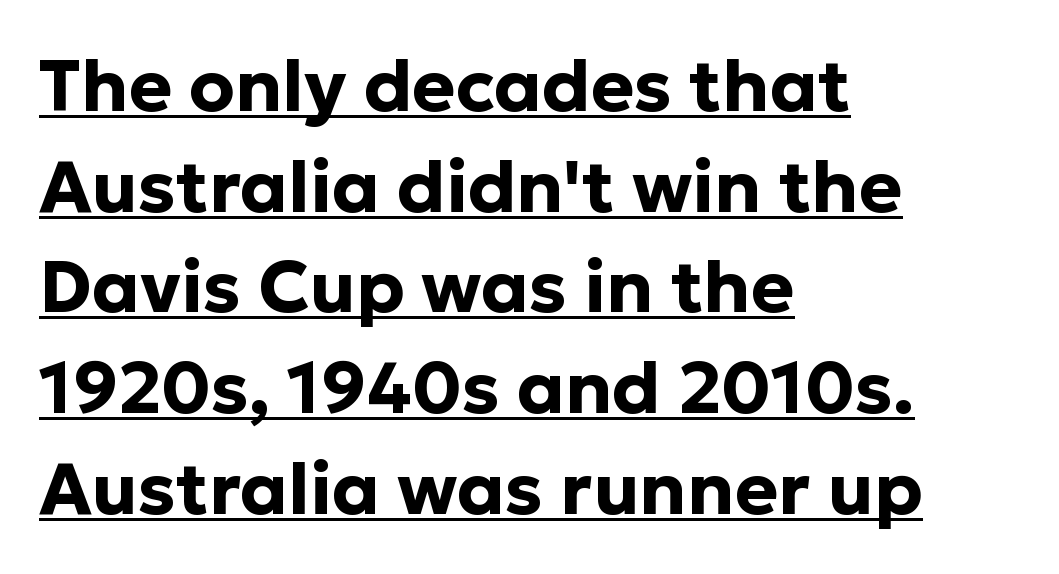
The image shows 73 px bold sans-serif type, upright; set left-aligned, normal line spacing (1.38x), normal letter spacing, underlined; low stroke contrast and a medium x-height.
